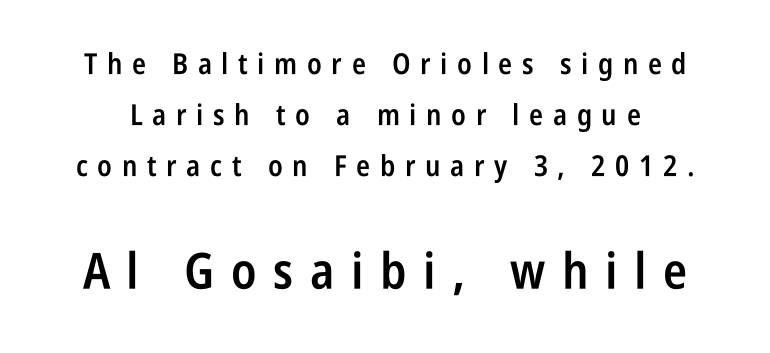
A typesetter would call this proportional, since set widths differ per character. This rendering widens character spacing well past its baseline value. Posture: straight, roman, zero tilt. Has an underline been added? It has not. On the weight axis this lands at semibold, roughly 600. Bigger letters appear in the bottom chunk; the top chunk is reduced.
